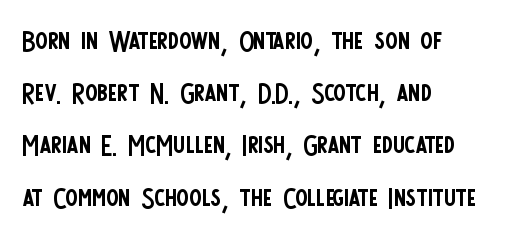
The image shows 37 px regular-weight, condensed sans-serif type, upright; set left-aligned, normal line spacing (1.41x), normal letter spacing, not underlined; low stroke contrast and a large x-height.
